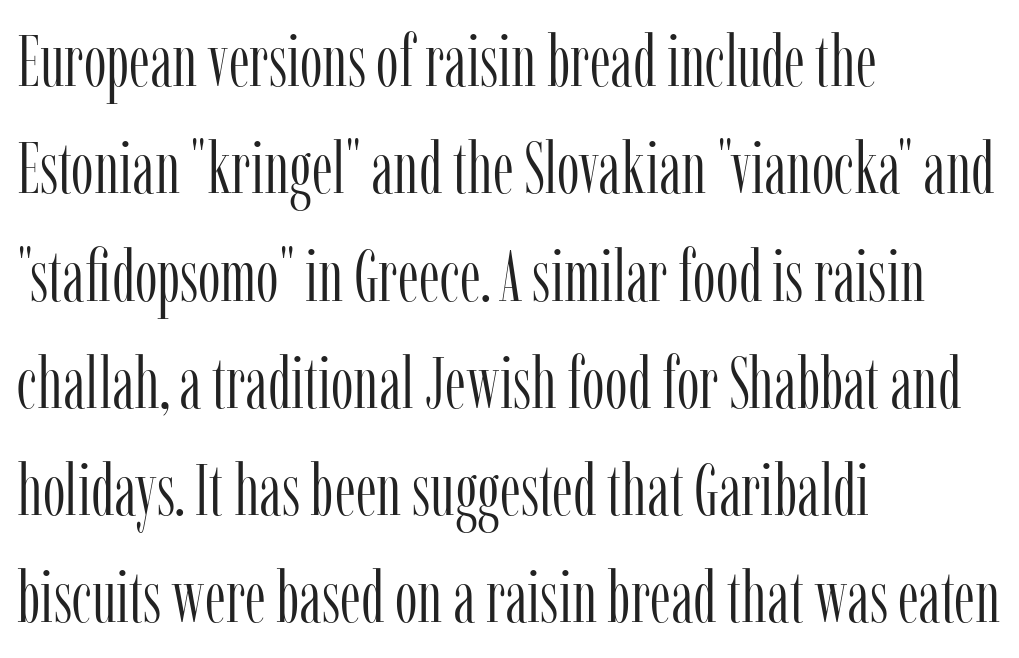
The image shows 72 px light, condensed serif type, upright; set left-aligned, normal line spacing (1.49x), normal letter spacing, not underlined; low stroke contrast and a medium x-height.
